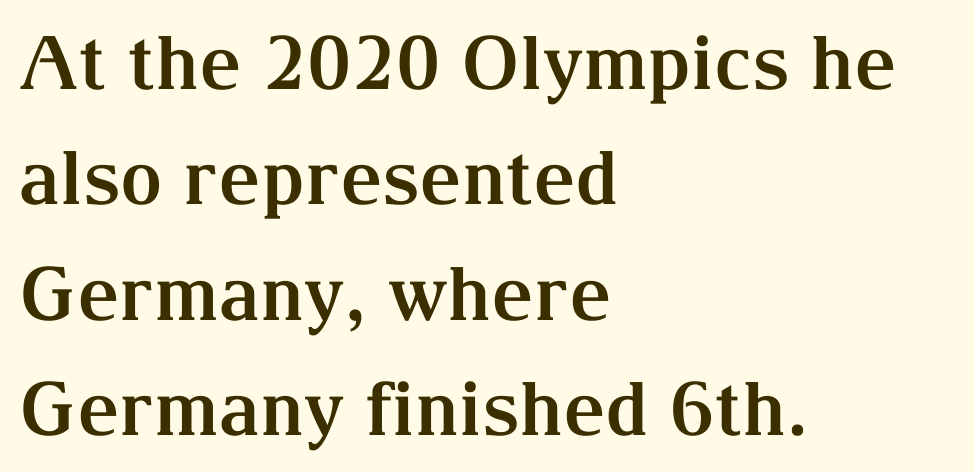
{"serif": "yes", "italic": "no", "bold": "yes", "weight": "bold", "width": "normal", "stroke_contrast": "medium", "x_height": "medium", "monospaced": "no", "underline": "no", "align": "left", "line_spacing": "normal", "line_spacing_ratio": 1.56, "letter_spacing": "normal", "letter_spacing_em": 0.0, "glyph_px": 74}
